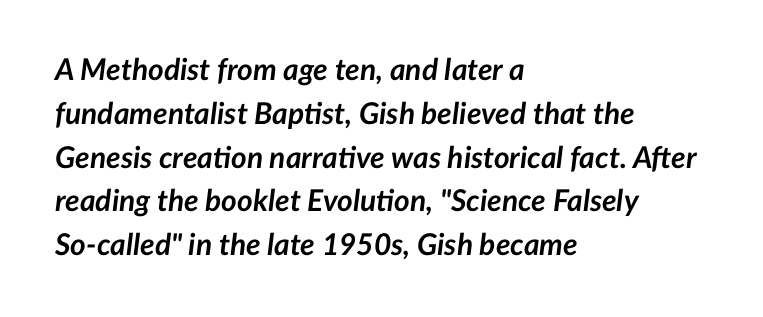
The image shows 30 px semibold type, italic (leaning right); set left-aligned, normal line spacing (1.46x), normal letter spacing, not underlined; low stroke contrast and a medium x-height.
